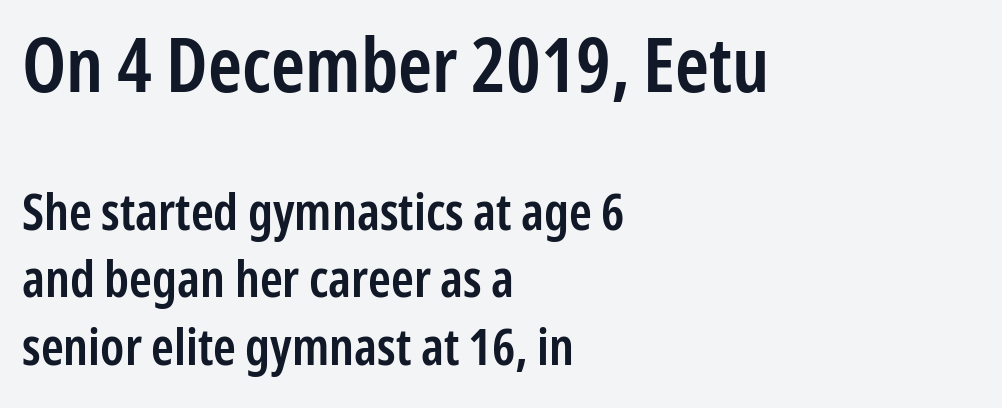
{"serif": "no", "italic": "no", "bold": "semi", "weight": "semibold", "width": "condensed", "stroke_contrast": "low", "x_height": "medium", "monospaced": "no", "underline": "no", "align": "left", "line_spacing": "normal", "line_spacing_ratio": 1.32, "letter_spacing": "normal", "letter_spacing_em": 0.0, "larger_block": "first", "size_ratio": 1.49, "glyph_px": 76}
